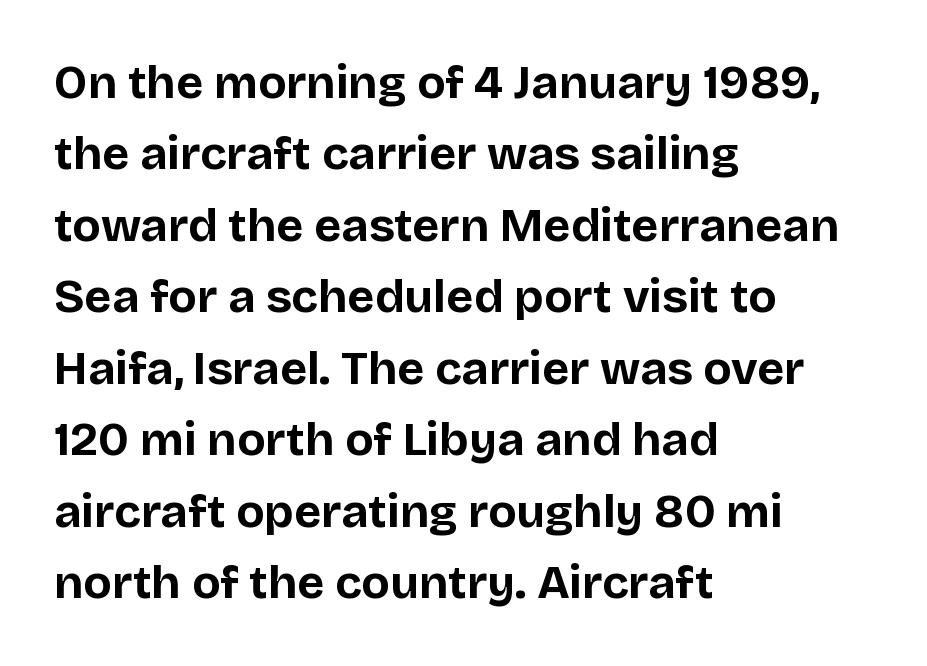
{"serif": "no", "italic": "no", "bold": "yes", "weight": "bold", "width": "normal", "stroke_contrast": "low", "x_height": "large", "monospaced": "no", "underline": "no", "align": "left", "line_spacing": "normal", "line_spacing_ratio": 1.52, "letter_spacing": "normal", "letter_spacing_em": 0.0, "glyph_px": 47}
